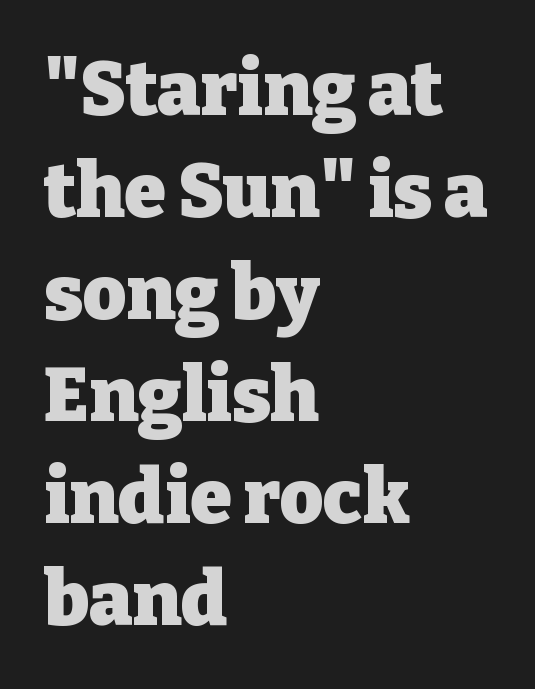
Q: Is the text bold? A: Yes.
Q: Is the text italic (slanted)? A: No, it is upright.
Q: Is the typeface a serif or a sans-serif typeface? A: Serif.
Q: Is the text underlined? A: No.
Q: How is the paragraph aligned? A: Left-aligned.
Q: Is the spacing between letters normal or unusually wide? A: Normal.
Q: Is the spacing between lines tight, normal or loose? A: Normal.
Q: Width (condensed, normal, or wide)? A: Normal.
Q: Stroke contrast? A: Low.
Q: x-height? A: Medium.
Q: Monospaced? A: No.
